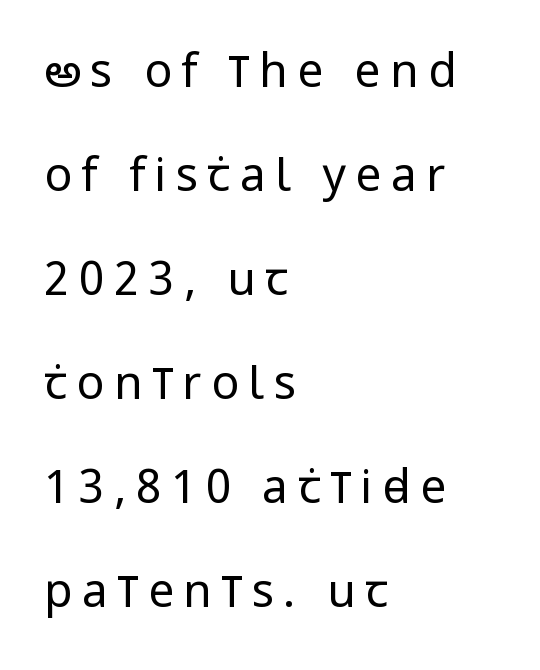
Stems here are at most as thick as an everyday book face. The rendering uses natural spacing where letterforms have individual widths. The typeface chosen for these lines omits serifs. This is roman type, the default non-slanted kind. Is the letter spacing exaggerated? Yes — the characters are pushed far apart. This rendering features lettering with no underline.
